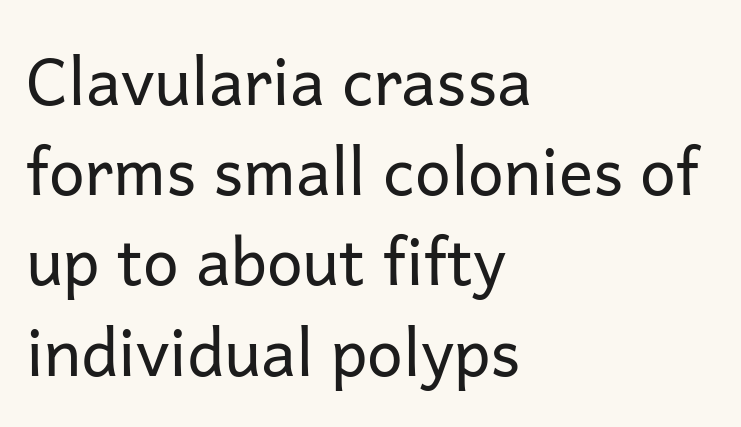
{"serif": "no", "italic": "no", "bold": "no", "weight": "regular", "width": "normal", "stroke_contrast": "low", "x_height": "medium", "monospaced": "no", "underline": "no", "align": "left", "line_spacing": "normal", "line_spacing_ratio": 1.41, "letter_spacing": "normal", "letter_spacing_em": 0.0, "glyph_px": 64}
